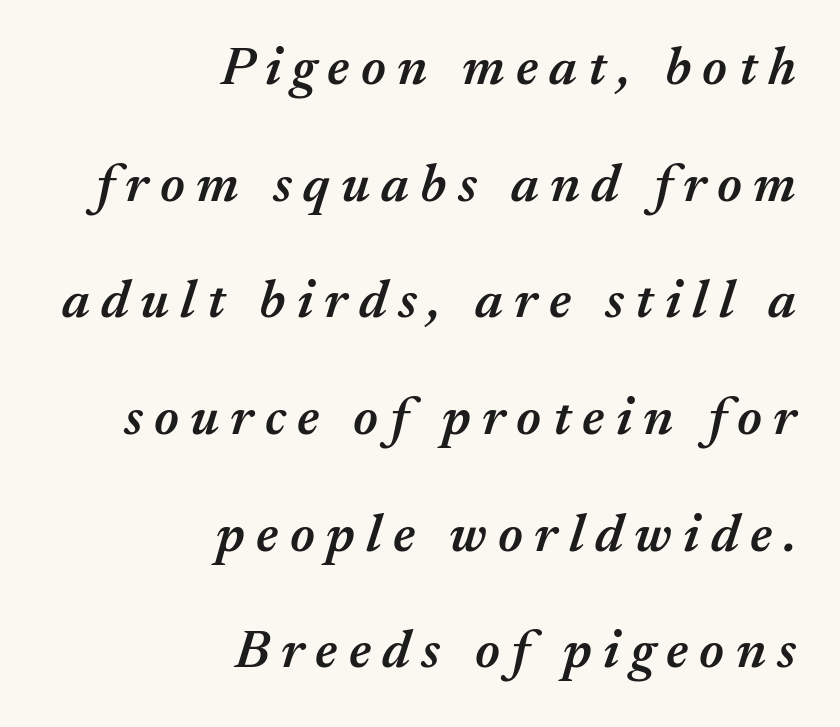
{"italic": "yes", "lean": "right", "slant_degrees": 17, "bold": "semi", "weight": "semibold", "width": "normal", "stroke_contrast": "medium", "x_height": "medium", "monospaced": "no", "underline": "no", "align": "right", "line_spacing": "loose", "line_spacing_ratio": 2.16, "letter_spacing": "wide", "letter_spacing_em": 0.21, "glyph_px": 54}
